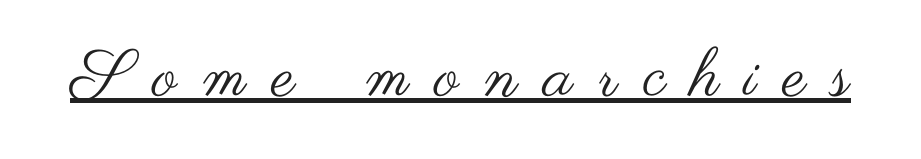
{"serif": "no", "bold": "no", "weight": "regular", "width": "wide", "stroke_contrast": "medium", "x_height": "small", "monospaced": "no", "underline": "yes", "letter_spacing": "wide", "letter_spacing_em": 0.39, "glyph_px": 66}
